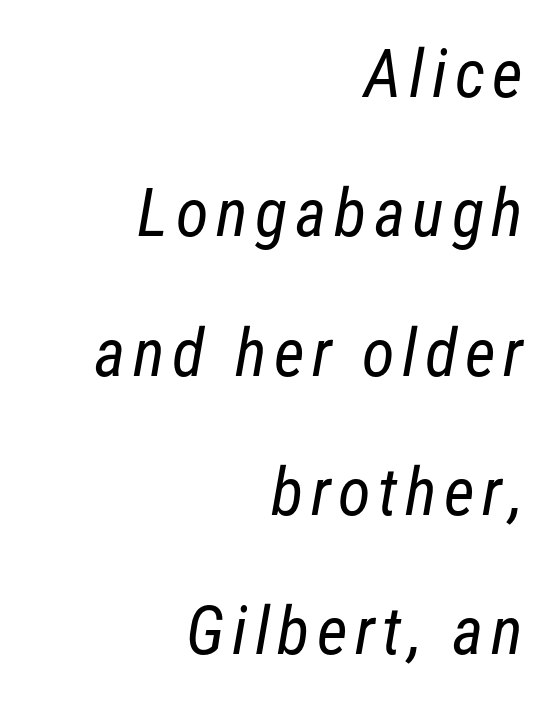
{"serif": "no", "bold": "no", "weight": "regular", "width": "condensed", "stroke_contrast": "low", "x_height": "medium", "monospaced": "no", "underline": "no", "align": "right", "line_spacing": "loose", "line_spacing_ratio": 2.08, "glyph_px": 67}
